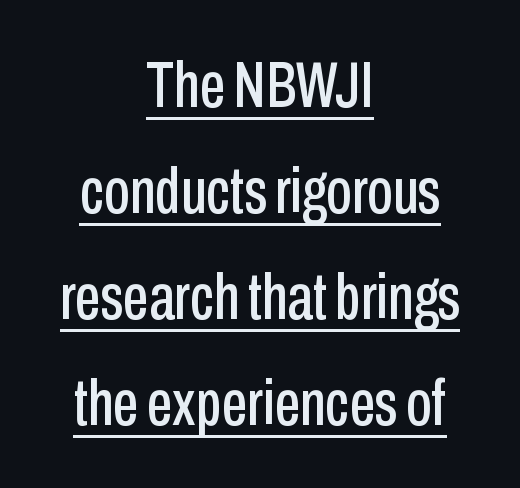
{"serif": "no", "italic": "no", "width": "condensed", "stroke_contrast": "low", "x_height": "medium", "monospaced": "no", "underline": "yes", "align": "center", "line_spacing": "normal", "line_spacing_ratio": 1.63, "letter_spacing": "normal", "letter_spacing_em": 0.0, "glyph_px": 65}
